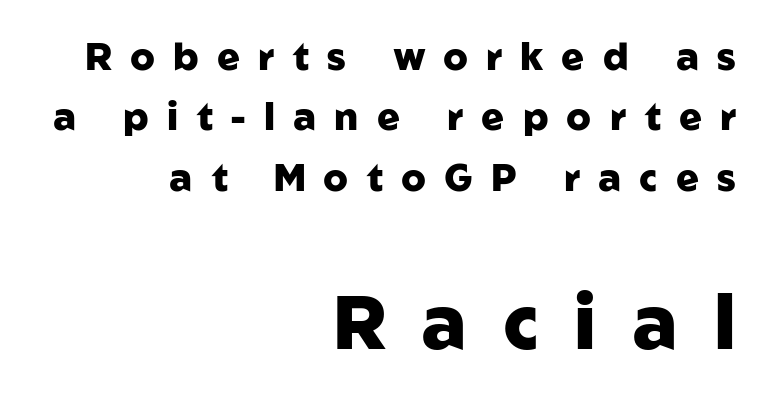
{"serif": "no", "italic": "no", "bold": "yes", "weight": "heavy", "width": "normal", "stroke_contrast": "low", "x_height": "medium", "monospaced": "no", "underline": "no", "align": "right", "line_spacing": "normal", "line_spacing_ratio": 1.59, "letter_spacing": "wide", "letter_spacing_em": 0.48, "larger_block": "second", "size_ratio": 1.97, "glyph_px": 75}
